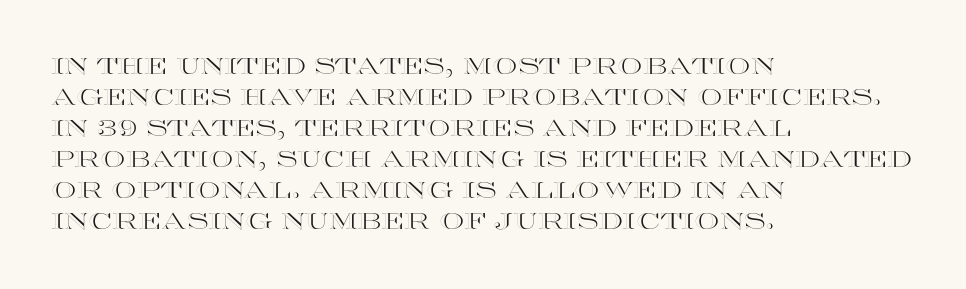
No italicization has been applied; the sample stays upright. The text block is weighted toward the left margin, trailing off unevenly rightward. Each row of text sits above clean, open space. Leading matches the norm, producing a regular column. Nobody touched the tracking dial on this one.
